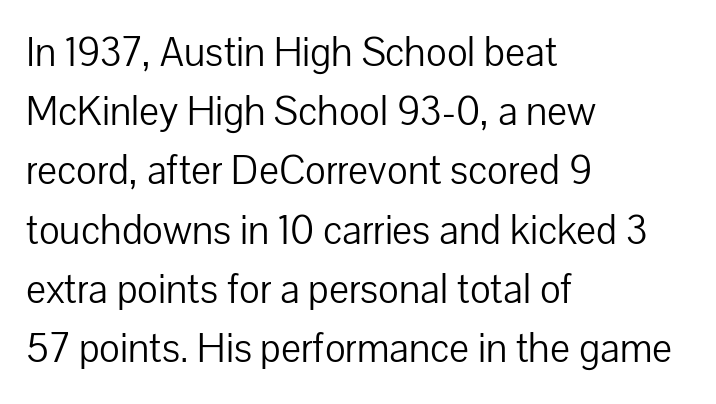
Q: Is the text bold? A: No.
Q: Is the text italic (slanted)? A: No, it is upright.
Q: Is the typeface a serif or a sans-serif typeface? A: Sans-serif.
Q: Is the text underlined? A: No.
Q: How is the paragraph aligned? A: Left-aligned.
Q: Is the spacing between letters normal or unusually wide? A: Normal.
Q: Is the spacing between lines tight, normal or loose? A: Normal.
Q: Width (condensed, normal, or wide)? A: Normal.
Q: Stroke contrast? A: Low.
Q: x-height? A: Medium.
Q: Monospaced? A: No.
